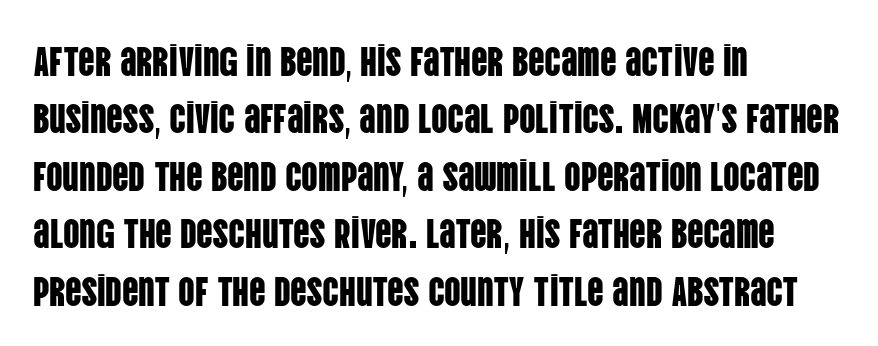
The image shows 41 px condensed sans-serif type, upright; set left-aligned, normal line spacing (1.4x), normal letter spacing, not underlined; low stroke contrast and a large x-height.
